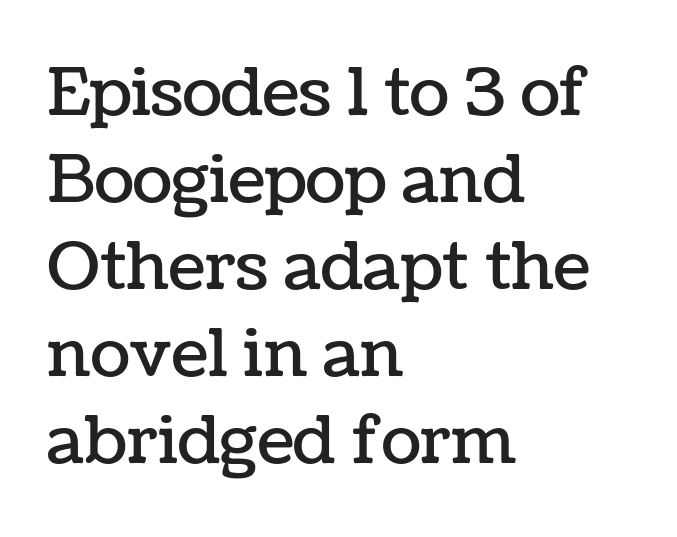
Q: Is the text italic (slanted)? A: No, it is upright.
Q: Is the text underlined? A: No.
Q: How is the paragraph aligned? A: Left-aligned.
Q: Is the spacing between letters normal or unusually wide? A: Normal.
Q: Is the spacing between lines tight, normal or loose? A: Normal.
Q: Width (condensed, normal, or wide)? A: Normal.
Q: Stroke contrast? A: Low.
Q: x-height? A: Medium.
Q: Monospaced? A: No.
